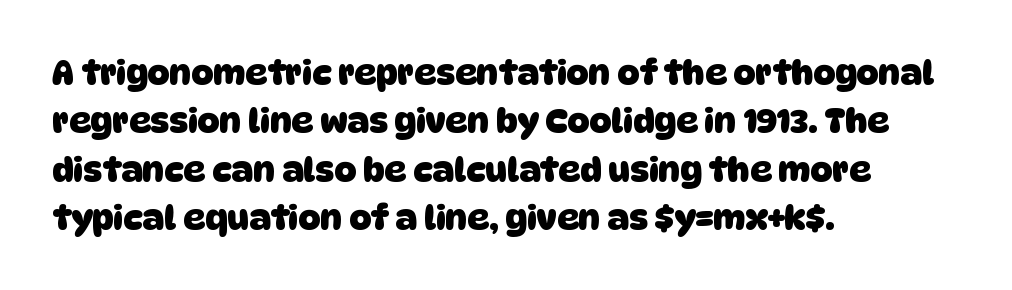
{"serif": "no", "bold": "yes", "weight": "heavy", "width": "normal", "stroke_contrast": "low", "x_height": "large", "monospaced": "no", "underline": "no", "align": "left", "line_spacing": "normal", "line_spacing_ratio": 1.42, "letter_spacing": "normal", "letter_spacing_em": 0.0, "glyph_px": 34}
